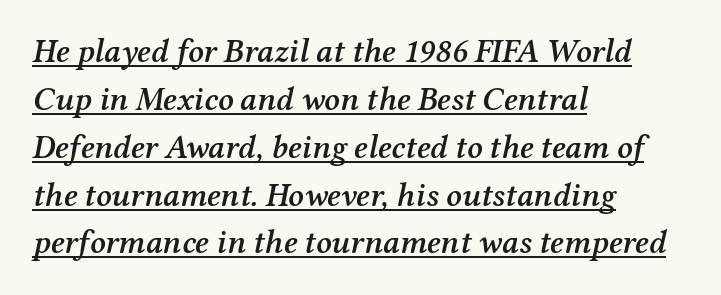
Q: Is the text bold? A: Semi-bold.
Q: Is the text italic (slanted)? A: Yes, it leans right by about 12 degrees.
Q: Is the typeface a serif or a sans-serif typeface? A: Serif.
Q: Is the text underlined? A: Yes.
Q: How is the paragraph aligned? A: Left-aligned.
Q: Is the spacing between letters normal or unusually wide? A: Normal.
Q: Is the spacing between lines tight, normal or loose? A: Normal.
Q: Width (condensed, normal, or wide)? A: Normal.
Q: Stroke contrast? A: Medium.
Q: x-height? A: Medium.
Q: Monospaced? A: No.
